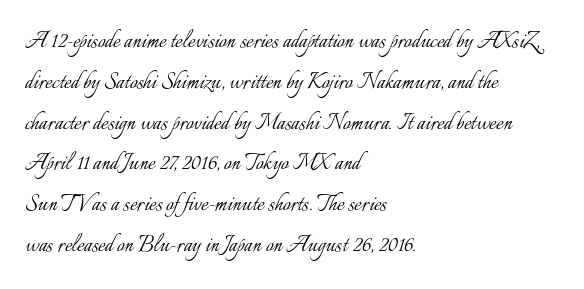
{"bold": "no", "underline": "no", "align": "left", "line_spacing": "normal", "line_spacing_ratio": 1.51, "letter_spacing": "normal", "letter_spacing_em": 0.0, "glyph_px": 27}
